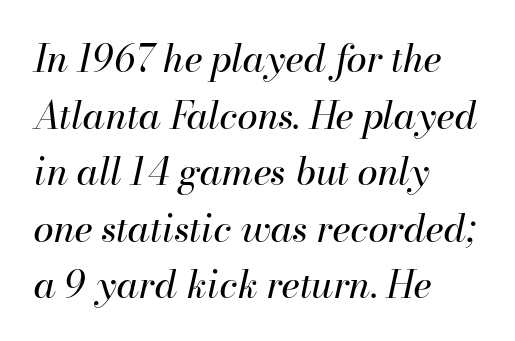
Q: Is the text bold? A: No.
Q: Is the text italic (slanted)? A: Yes, it leans right by about 13 degrees.
Q: Is the text underlined? A: No.
Q: How is the paragraph aligned? A: Left-aligned.
Q: Is the spacing between letters normal or unusually wide? A: Normal.
Q: Is the spacing between lines tight, normal or loose? A: Normal.
Q: Width (condensed, normal, or wide)? A: Normal.
Q: Stroke contrast? A: High.
Q: x-height? A: Small.
Q: Monospaced? A: No.
